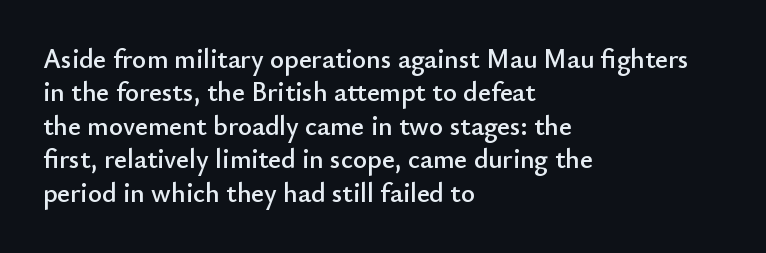
The specimen reads as upright at a glance. The words here are not underlined. Horizontal alignment here is leftward, the default for most running prose. The gaps between neighbouring characters are ordinary and unremarkable.
